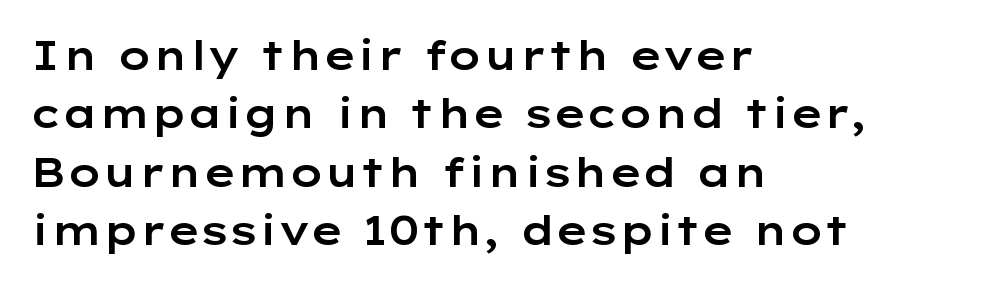
Q: Is the text italic (slanted)? A: No, it is upright.
Q: Is the typeface a serif or a sans-serif typeface? A: Sans-serif.
Q: Is the text underlined? A: No.
Q: How is the paragraph aligned? A: Left-aligned.
Q: Is the spacing between letters normal or unusually wide? A: Normal.
Q: Is the spacing between lines tight, normal or loose? A: Normal.
Q: Width (condensed, normal, or wide)? A: Wide.
Q: Stroke contrast? A: Low.
Q: x-height? A: Medium.
Q: Monospaced? A: No.
